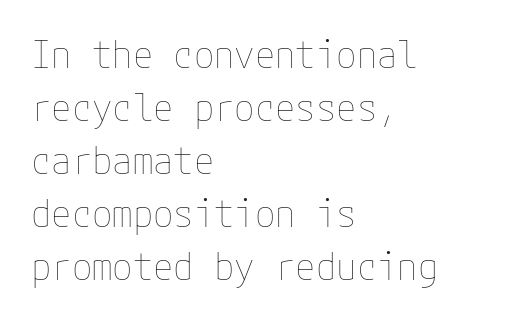
Q: Is the text bold? A: No.
Q: Is the text italic (slanted)? A: No, it is upright.
Q: Is the text underlined? A: No.
Q: How is the paragraph aligned? A: Left-aligned.
Q: Is the spacing between letters normal or unusually wide? A: Normal.
Q: Is the spacing between lines tight, normal or loose? A: Normal.
Q: Width (condensed, normal, or wide)? A: Normal.
Q: Stroke contrast? A: Low.
Q: x-height? A: Medium.
